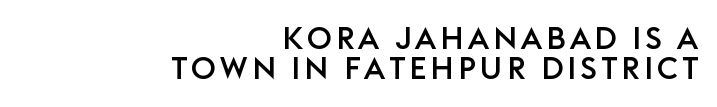
Q: Is the text italic (slanted)? A: No, it is upright.
Q: Is the typeface a serif or a sans-serif typeface? A: Sans-serif.
Q: Is the text underlined? A: No.
Q: How is the paragraph aligned? A: Right-aligned.
Q: Is the spacing between lines tight, normal or loose? A: Tight.
Q: Width (condensed, normal, or wide)? A: Normal.
Q: Stroke contrast? A: Low.
Q: x-height? A: Large.
Q: Monospaced? A: No.
